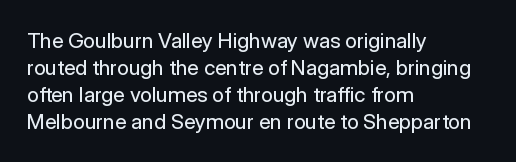
These lines keep a tight, regular rhythm from letter to letter. The rows are spaced the way most documents space them. Nothing heavy about these letters — not bold at all. A roman cut, with each character standing at attention. Check under the words: just untouched page. All the whitespace from short lines collects on the right.
